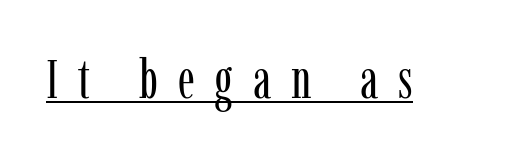
The image shows 54 px regular-weight, condensed serif type, upright; set unusually wide letter spacing (+0.37 em), underlined; low stroke contrast and a medium x-height.
